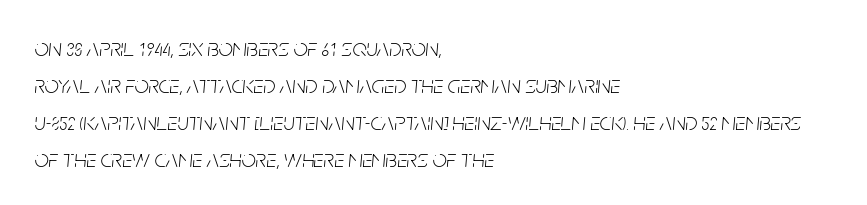
Q: Is the text bold? A: No.
Q: Is the text italic (slanted)? A: Yes, it leans right by about 5 degrees.
Q: Is the text underlined? A: No.
Q: How is the paragraph aligned? A: Left-aligned.
Q: Is the spacing between letters normal or unusually wide? A: Normal.
Q: Is the spacing between lines tight, normal or loose? A: Normal.
